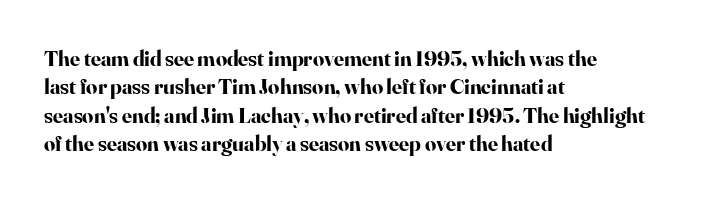
{"italic": "no", "bold": "yes", "underline": "no", "align": "left", "line_spacing": "normal", "line_spacing_ratio": 1.29, "letter_spacing": "normal", "letter_spacing_em": 0.0, "glyph_px": 22}
